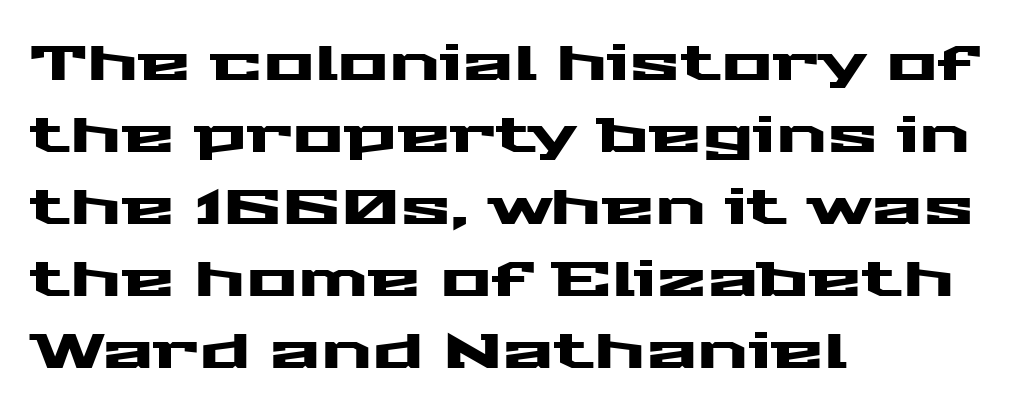
Q: Is the text italic (slanted)? A: No, it is upright.
Q: Is the typeface a serif or a sans-serif typeface? A: Sans-serif.
Q: Is the text underlined? A: No.
Q: How is the paragraph aligned? A: Left-aligned.
Q: Is the spacing between letters normal or unusually wide? A: Normal.
Q: Is the spacing between lines tight, normal or loose? A: Normal.
Q: Width (condensed, normal, or wide)? A: Wide.
Q: Stroke contrast? A: Medium.
Q: x-height? A: Medium.
Q: Monospaced? A: No.
